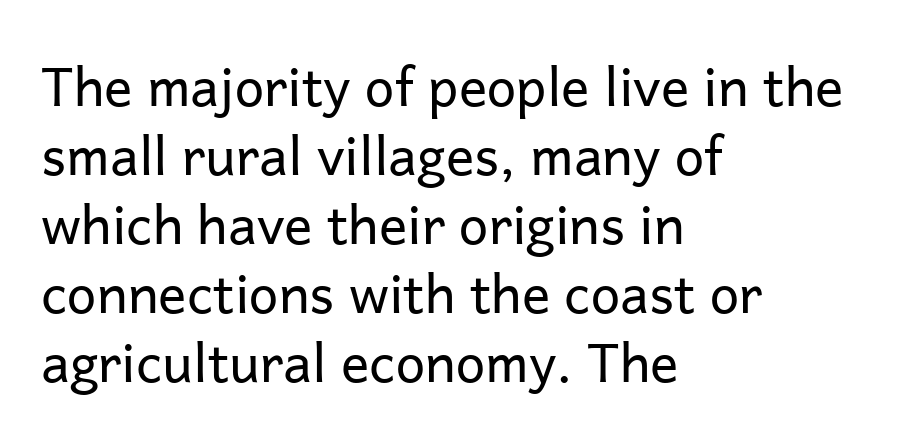
Q: Is the text bold? A: No.
Q: Is the text italic (slanted)? A: No, it is upright.
Q: Is the typeface a serif or a sans-serif typeface? A: Sans-serif.
Q: Is the text underlined? A: No.
Q: How is the paragraph aligned? A: Left-aligned.
Q: Is the spacing between letters normal or unusually wide? A: Normal.
Q: Is the spacing between lines tight, normal or loose? A: Normal.
Q: Width (condensed, normal, or wide)? A: Normal.
Q: Stroke contrast? A: Low.
Q: x-height? A: Medium.
Q: Monospaced? A: No.
